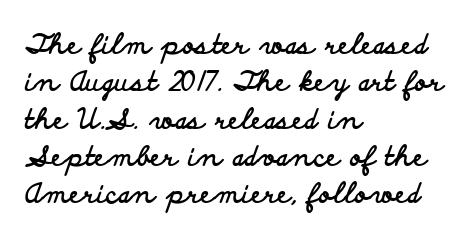
The lines are quadded left. Letter spacing: default. Rule under the text: the space is simply empty. The space between consecutive lines is moderate. Notice how thick the strokes are: this is what a full bold looks like.
